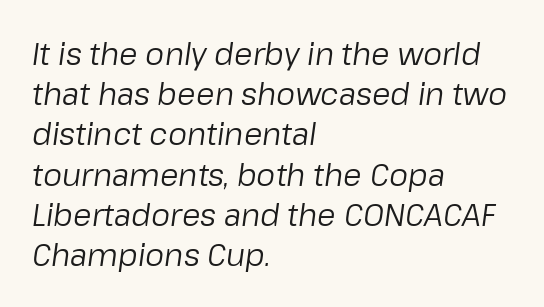
Q: Is the text bold? A: No.
Q: Is the text italic (slanted)? A: Yes, it leans right by about 8 degrees.
Q: Is the text underlined? A: No.
Q: How is the paragraph aligned? A: Left-aligned.
Q: Is the spacing between letters normal or unusually wide? A: Normal.
Q: Is the spacing between lines tight, normal or loose? A: Normal.
Q: Width (condensed, normal, or wide)? A: Normal.
Q: Stroke contrast? A: Low.
Q: x-height? A: Medium.
Q: Monospaced? A: No.
